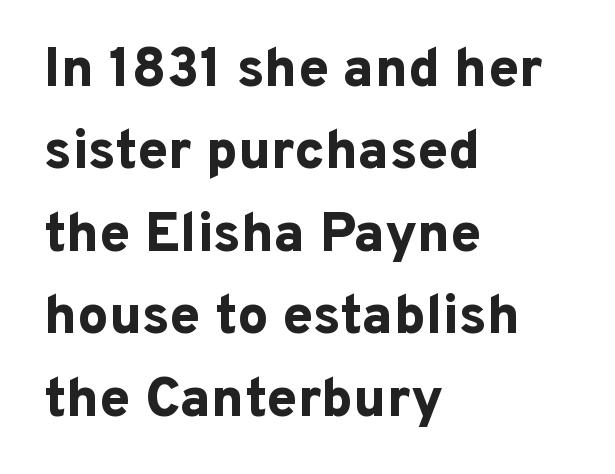
These lines keep a tight, regular rhythm from letter to letter. The face used here is proportionally spaced, like ordinary book or web type. Vertical spacing — default. Letterform terminals end flat and unadorned throughout the passage.
